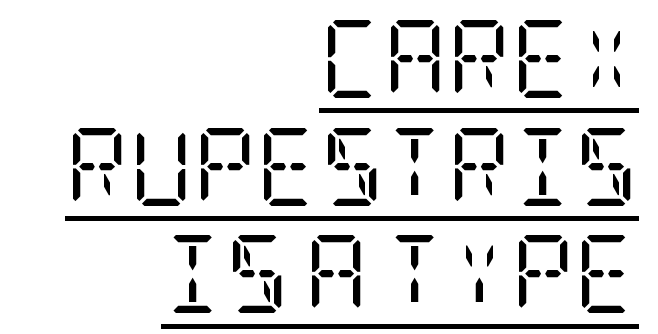
{"serif": "yes", "italic": "no", "bold": "no", "weight": "regular", "width": "condensed", "stroke_contrast": "low", "x_height": "large", "underline": "yes", "align": "right", "line_spacing": "normal", "line_spacing_ratio": 1.38, "letter_spacing": "normal", "letter_spacing_em": 0.0, "glyph_px": 78}
